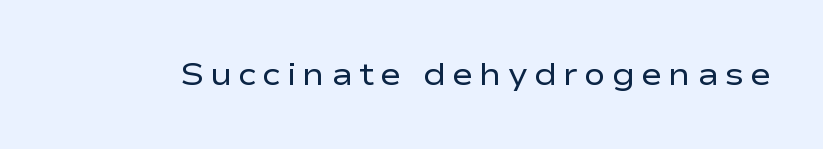
The image shows 32 px regular-weight, wide sans-serif type, upright; set not underlined; low stroke contrast and a medium x-height.
